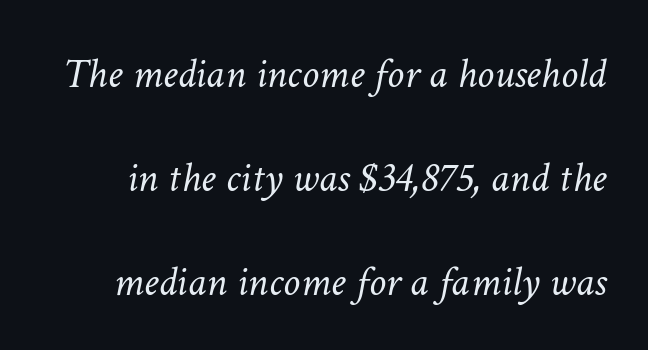
The image shows 43 px light type, italic (leaning right); set loose line spacing (2.42x), normal letter spacing, not underlined; low stroke contrast and a medium x-height.
